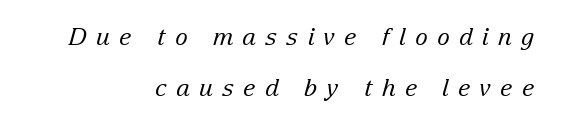
{"italic": "yes", "lean": "right", "slant_degrees": 15, "bold": "no", "underline": "no", "align": "right", "line_spacing": "loose", "line_spacing_ratio": 2.12, "letter_spacing": "wide", "letter_spacing_em": 0.38, "glyph_px": 24}
